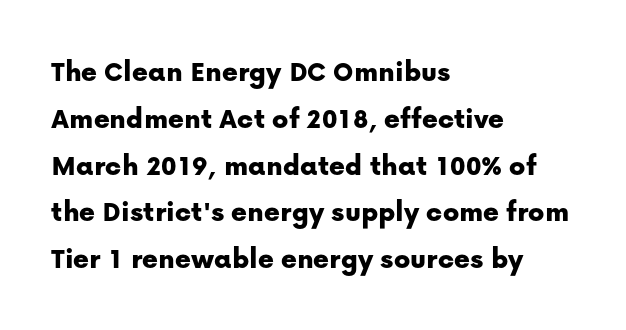
The image shows 30 px sans-serif type, upright; set left-aligned, normal line spacing (1.56x), normal letter spacing, not underlined; low stroke contrast and a medium x-height.
